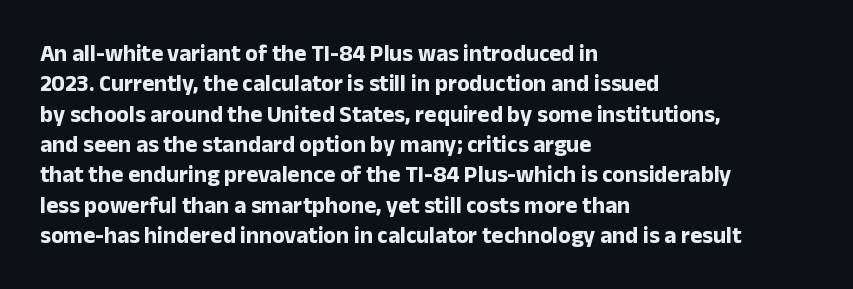
Each word holds together tightly as a unit, with standard inter-letter gaps. Typeset ragged right — the left edge is the straight one. Has an underline been added? It has not. The passage shown stacks its lines at a standard gap. A typesetter would mark this as roman, not italic. The passage shown is emphatically bold.
